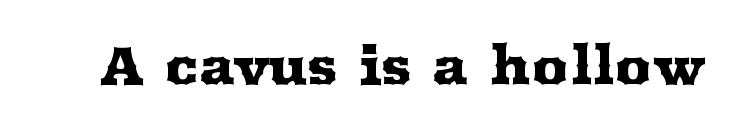
The image shows 52 px wide serif type, upright; set normal letter spacing, not underlined; medium stroke contrast and a medium x-height.
